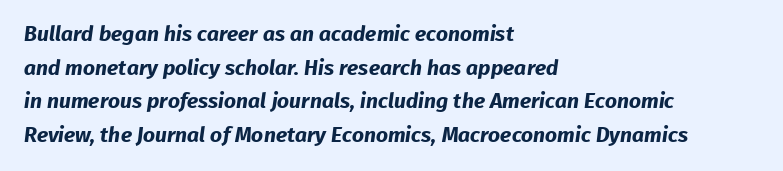
Tracking here is standard; glyphs follow each other at the usual distance. Horizontally, the lines are justified to the leading edge only. The words here are not underlined. How heavy is the stroke? Heavy — this is a bold. Successive baselines arrive at the customary interval.
